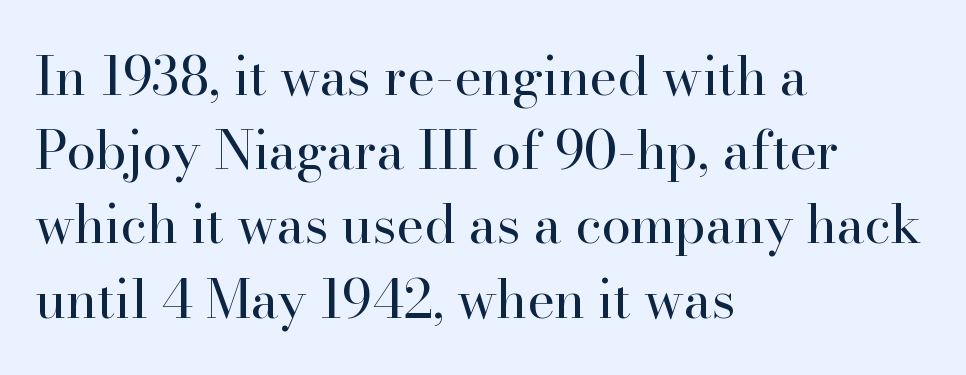
Q: Is the text bold? A: No.
Q: Is the text italic (slanted)? A: No, it is upright.
Q: Is the typeface a serif or a sans-serif typeface? A: Serif.
Q: Is the text underlined? A: No.
Q: How is the paragraph aligned? A: Left-aligned.
Q: Is the spacing between letters normal or unusually wide? A: Normal.
Q: Is the spacing between lines tight, normal or loose? A: Normal.
Q: Width (condensed, normal, or wide)? A: Normal.
Q: Stroke contrast? A: High.
Q: x-height? A: Small.
Q: Monospaced? A: No.
